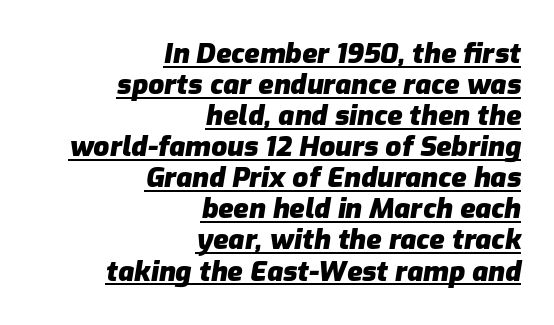
The image shows 28 px heavy type, italic (leaning right); set right-aligned, tight line spacing (1.11x), normal letter spacing, underlined; low stroke contrast and a medium x-height.
